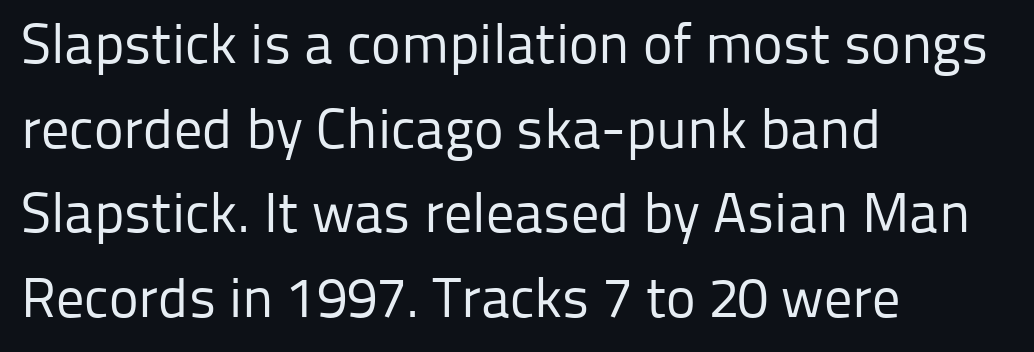
No italicization has been applied; the sample stays upright. Vertically, the passage feels balanced, rows spaced as you'd expect. Notice how the passage keeps a crisp vertical edge on the left only. Beneath every word, the page is bare.
